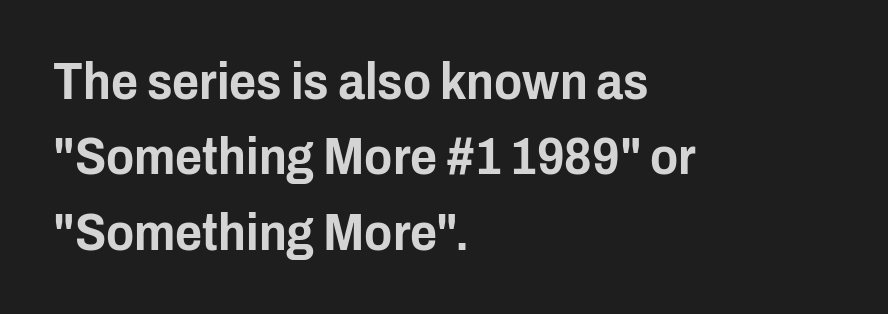
The image shows 52 px condensed sans-serif type, upright; set left-aligned, normal line spacing (1.45x), normal letter spacing, not underlined; low stroke contrast and a medium x-height.
